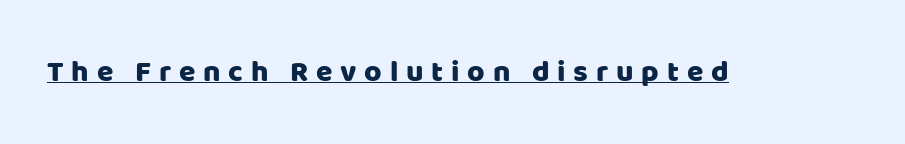
The image shows 30 px sans-serif type, upright; set unusually wide letter spacing (+0.26 em), underlined; low stroke contrast and a large x-height.
